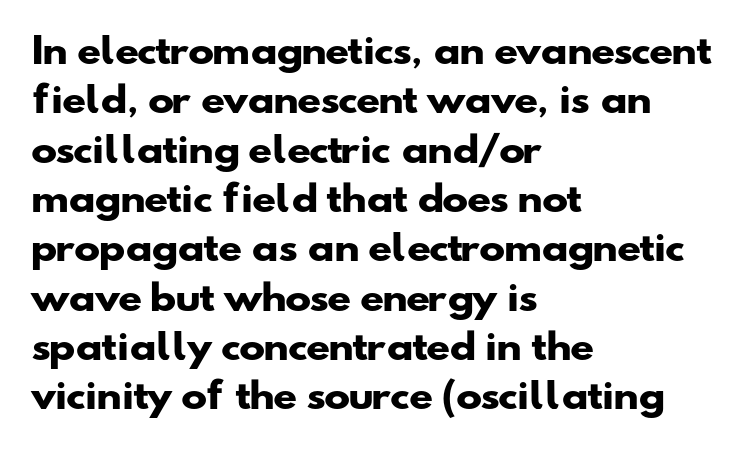
Q: Is the text bold? A: Yes.
Q: Is the typeface a serif or a sans-serif typeface? A: Sans-serif.
Q: Is the text underlined? A: No.
Q: How is the paragraph aligned? A: Left-aligned.
Q: Is the spacing between letters normal or unusually wide? A: Normal.
Q: Is the spacing between lines tight, normal or loose? A: Normal.
Q: Width (condensed, normal, or wide)? A: Wide.
Q: Stroke contrast? A: Low.
Q: x-height? A: Small.
Q: Monospaced? A: No.
